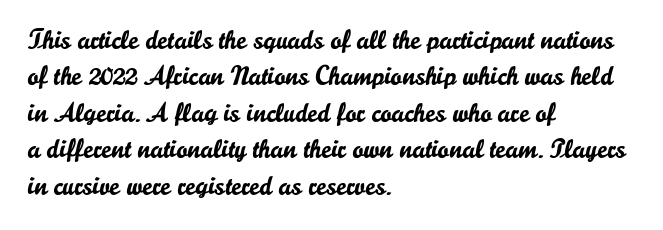
{"underline": "no", "align": "left", "line_spacing": "normal", "line_spacing_ratio": 1.35, "letter_spacing": "normal", "letter_spacing_em": 0.0, "glyph_px": 27}
